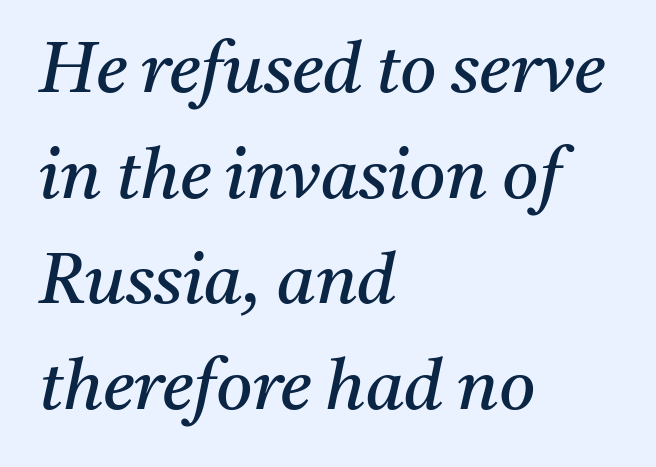
The axis of the letterforms is tilted away from vertical. The strokes are not fattened; the text isn't bold. Is the letter spacing exaggerated? No — it looks like the ordinary default. Teacher's note: observe the even left margin — that is flush-left alignment. Think of a printed novel: that variable character pitch is what you see here. Beneath every word, the page is bare.
